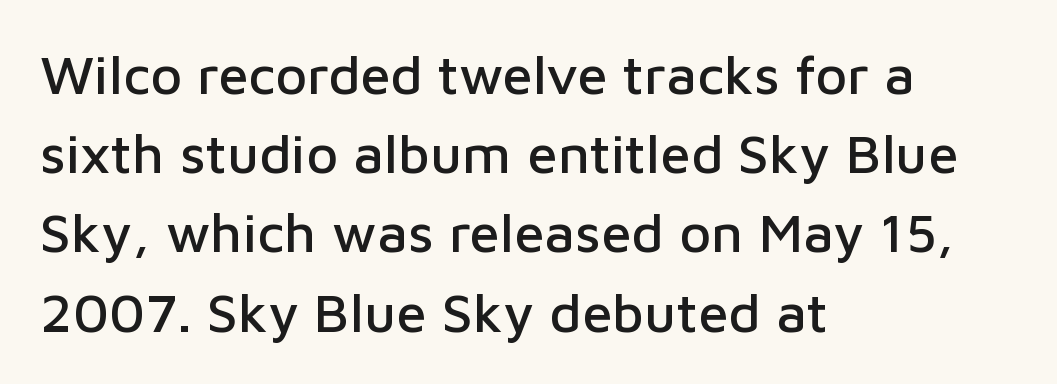
{"serif": "no", "italic": "no", "width": "normal", "stroke_contrast": "low", "x_height": "medium", "monospaced": "no", "underline": "no", "align": "left", "line_spacing": "normal", "line_spacing_ratio": 1.44, "letter_spacing": "normal", "letter_spacing_em": 0.0, "glyph_px": 55}
